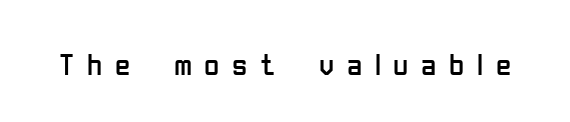
Is the type heavy? It reads as light-to-regular instead. Tracking value appears strongly positive — letters spread wide. Examine the stroke ends and you'll find no serifs. The baseline area is clear.
